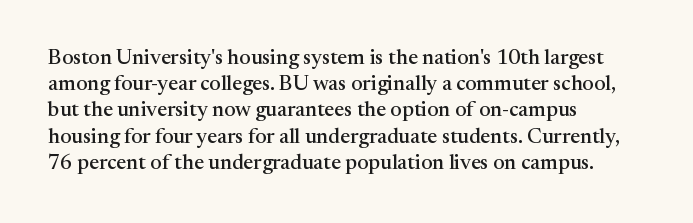
A typesetter would call this leading conventional body-copy spacing. Upright lettering throughout. This rendering uses left alignment, leaving the right contour irregular. The letterforms sit shoulder to shoulder at normal distance. Decoration check: the copy has no underline.
